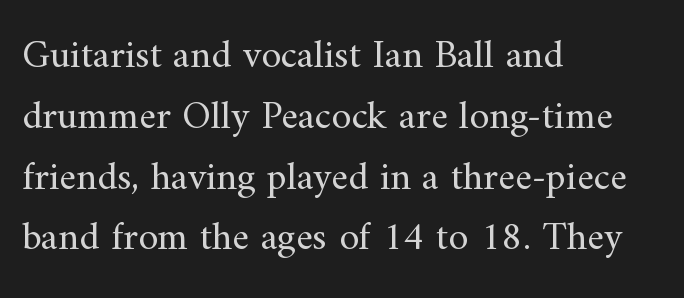
Q: Is the text bold? A: No.
Q: Is the text italic (slanted)? A: No, it is upright.
Q: Is the typeface a serif or a sans-serif typeface? A: Serif.
Q: Is the text underlined? A: No.
Q: How is the paragraph aligned? A: Left-aligned.
Q: Is the spacing between letters normal or unusually wide? A: Normal.
Q: Is the spacing between lines tight, normal or loose? A: Normal.
Q: Width (condensed, normal, or wide)? A: Normal.
Q: Stroke contrast? A: Medium.
Q: x-height? A: Small.
Q: Monospaced? A: No.
